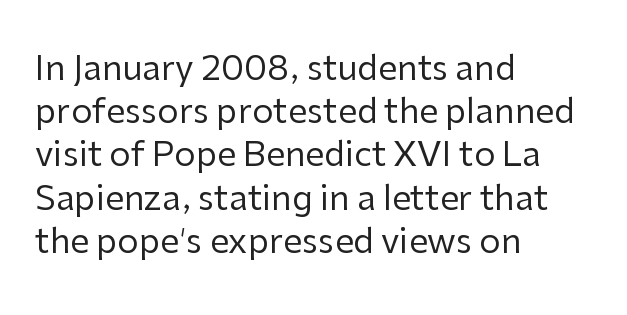
The image shows 34 px regular-weight sans-serif type, upright; set left-aligned, normal line spacing (1.27x), normal letter spacing, not underlined; low stroke contrast and a medium x-height.
